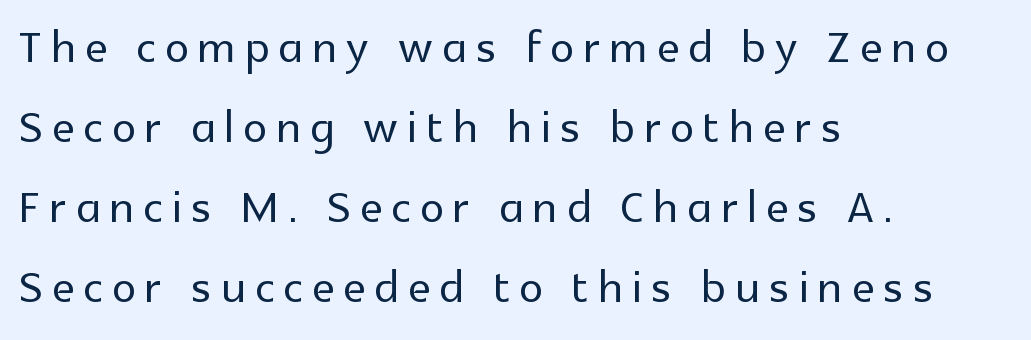
The compositor pushed each line to the left boundary. Rows of type keep a routine distance in the vertical direction. Only glyphs here, with clear space below each row. Tall strokes in this sample are plumb rather than angled.
